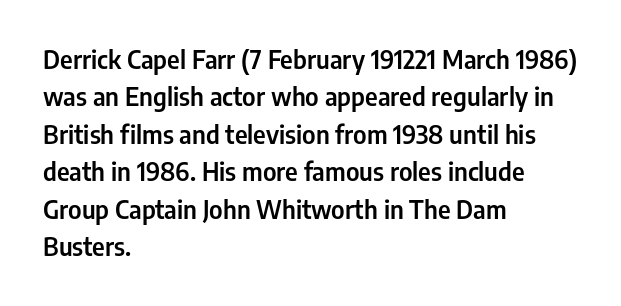
{"italic": "no", "underline": "no", "align": "left", "line_spacing": "normal", "line_spacing_ratio": 1.5, "letter_spacing": "normal", "letter_spacing_em": 0.0, "glyph_px": 25}
